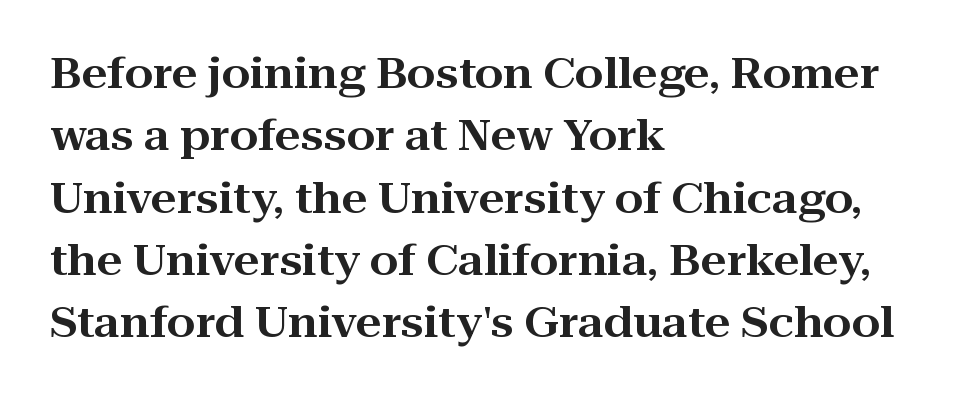
The setting favours the left margin, as ordinary paragraphs usually do. Underline: absent. Between one letter and the next there's only the usual sliver of space. Interline gaps are of average width in this sample. I'd call this a serif setting — the letters wear small feet.
